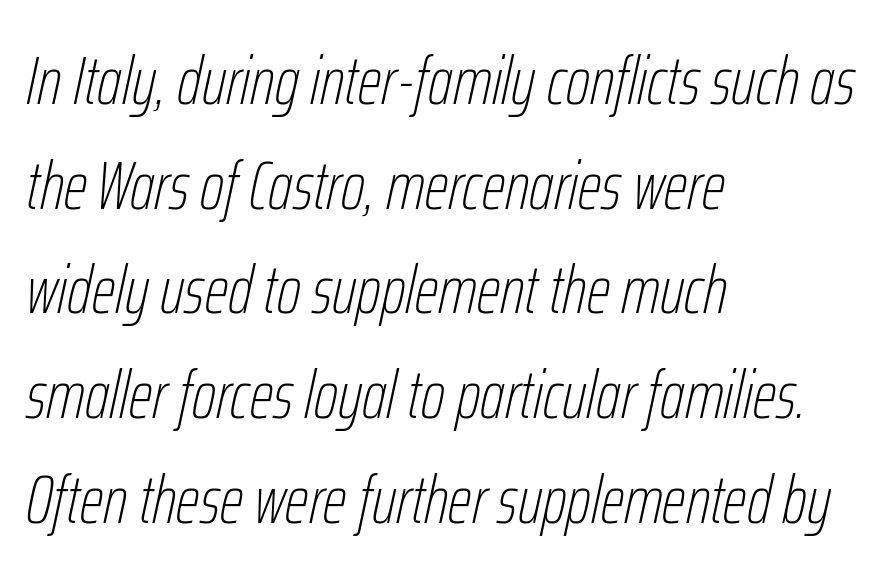
These lines are rendered in a variable-pitch font. You could call the tracking neutral — neither tight nor loose. Rows of type keep a routine distance in the vertical direction. Lines of text with bare space underneath. The font's italic variant was chosen for this text. The paragraph has a hard left edge and a soft right edge.
